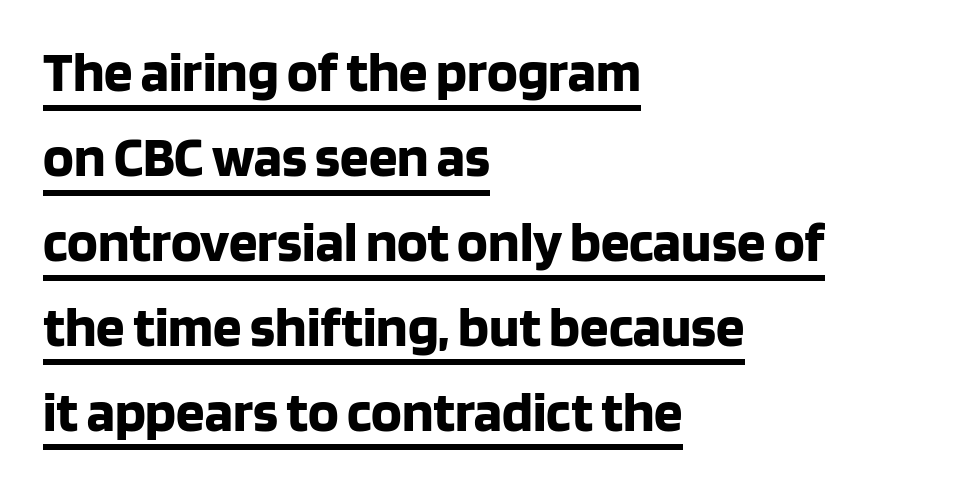
Q: Is the text bold? A: Yes.
Q: Is the text italic (slanted)? A: No, it is upright.
Q: Is the typeface a serif or a sans-serif typeface? A: Sans-serif.
Q: Is the text underlined? A: Yes.
Q: How is the paragraph aligned? A: Left-aligned.
Q: Is the spacing between letters normal or unusually wide? A: Normal.
Q: Is the spacing between lines tight, normal or loose? A: Normal.
Q: Width (condensed, normal, or wide)? A: Normal.
Q: Stroke contrast? A: Low.
Q: x-height? A: Large.
Q: Monospaced? A: No.
